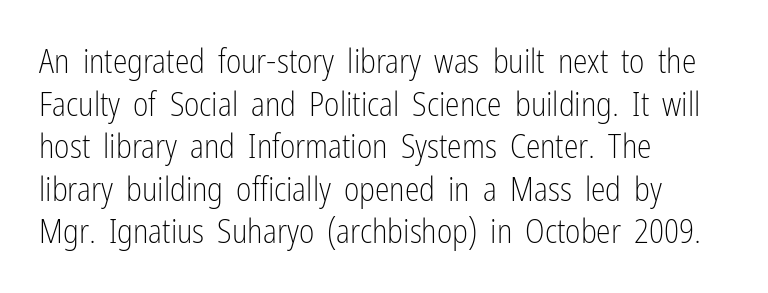
Spacing between characters is what you'd get straight out of the box. Serif or sans? Sans — the stroke terminals are bare. Is there any slant? The stems are plumb. Horizontally, the lines are justified to the leading edge only.
